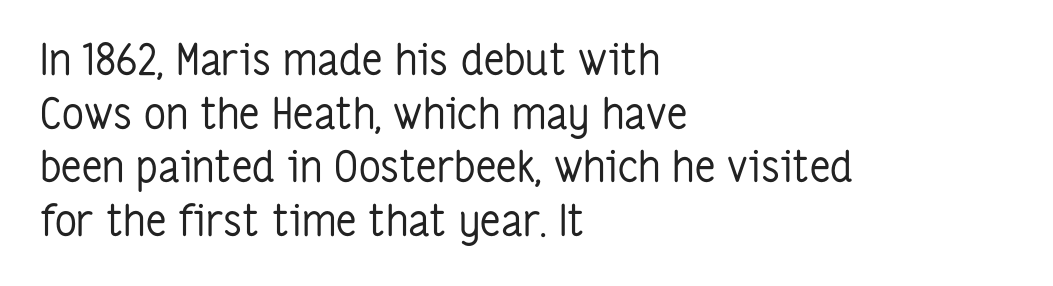
The image shows 43 px regular-weight, condensed sans-serif type, upright; set left-aligned, normal line spacing (1.25x), normal letter spacing, not underlined; low stroke contrast and a medium x-height.
